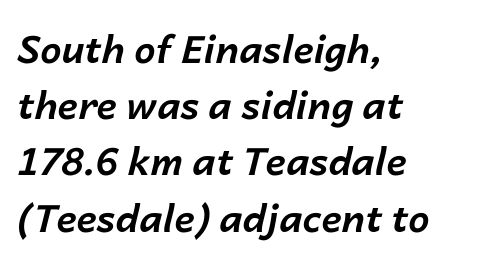
The image shows 38 px bold type, italic (leaning right); set left-aligned, normal line spacing (1.48x), normal letter spacing, not underlined; low stroke contrast and a medium x-height.
